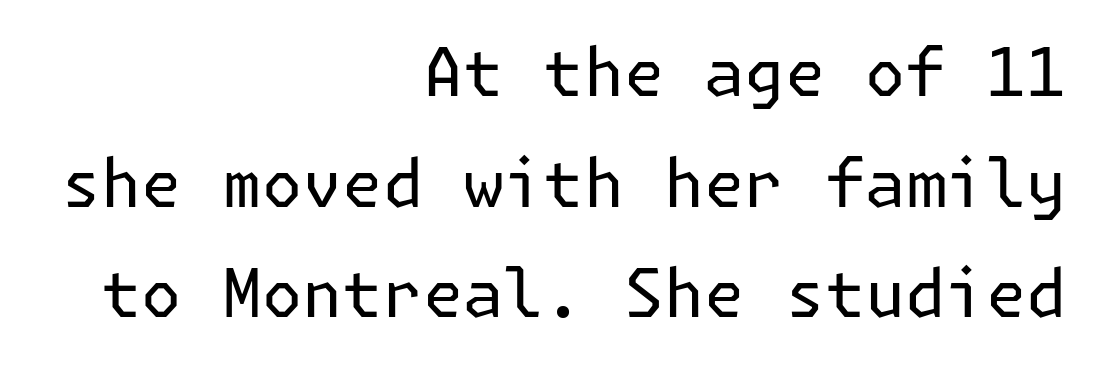
Horizontally, the lines are justified to the trailing edge only. Nope, no serifs anywhere on these letters. In terms of posture, this sample is upright. A typesetter would call this leading conventional body-copy spacing. The words here are not underlined. The passage shown has conventional tracking throughout.
